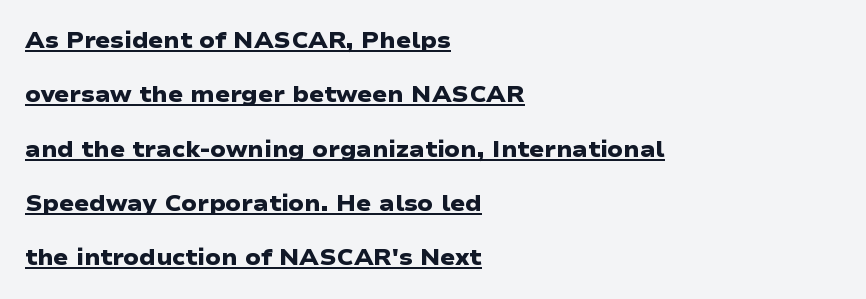
Words appear dense and cohesive because spacing is normal. The string is rendered with underlining switched on. These words are printed bold, with thick strokes throughout. Line beginnings align vertically; line endings do not. A great deal of white space separates one row of letters from the next.
